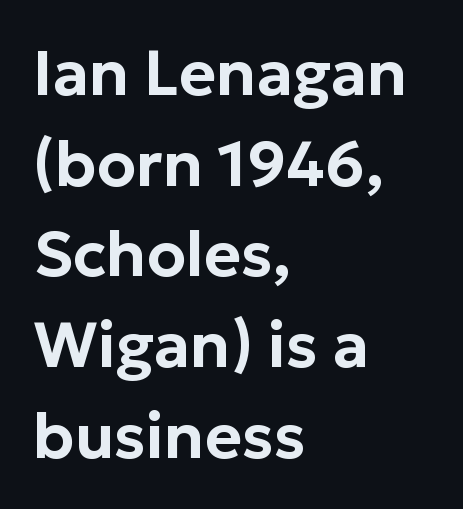
{"serif": "no", "italic": "no", "width": "normal", "stroke_contrast": "low", "x_height": "medium", "monospaced": "no", "underline": "no", "align": "left", "line_spacing": "normal", "line_spacing_ratio": 1.44, "letter_spacing": "normal", "letter_spacing_em": 0.0, "glyph_px": 63}
